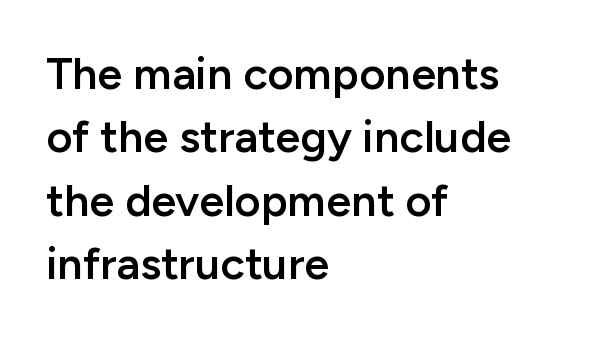
Q: Is the text bold? A: Semi-bold.
Q: Is the text italic (slanted)? A: No, it is upright.
Q: Is the typeface a serif or a sans-serif typeface? A: Sans-serif.
Q: Is the text underlined? A: No.
Q: How is the paragraph aligned? A: Left-aligned.
Q: Is the spacing between letters normal or unusually wide? A: Normal.
Q: Is the spacing between lines tight, normal or loose? A: Normal.
Q: Width (condensed, normal, or wide)? A: Normal.
Q: Stroke contrast? A: Low.
Q: x-height? A: Medium.
Q: Monospaced? A: No.
